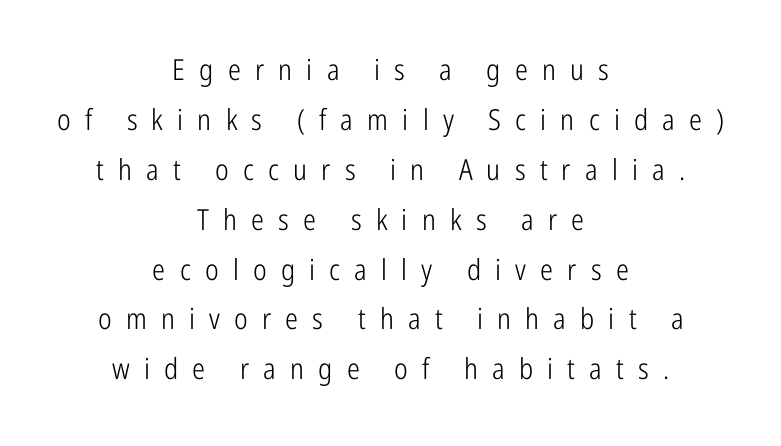
The designer went with a sans here, leaving each stem footless. Has an underline been added? It has not. How are the letters spaced? Widely, with obvious added tracking. Every stem runs plumb, perpendicular to the baseline. The typeface has the unassuming heft of standard copy or less.
